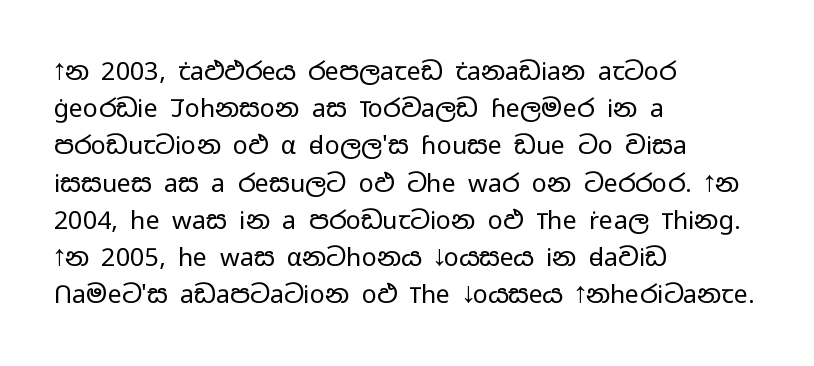
Q: Is the text bold? A: No.
Q: Is the text italic (slanted)? A: No, it is upright.
Q: Is the text underlined? A: No.
Q: How is the paragraph aligned? A: Left-aligned.
Q: Is the spacing between letters normal or unusually wide? A: Normal.
Q: Is the spacing between lines tight, normal or loose? A: Normal.
